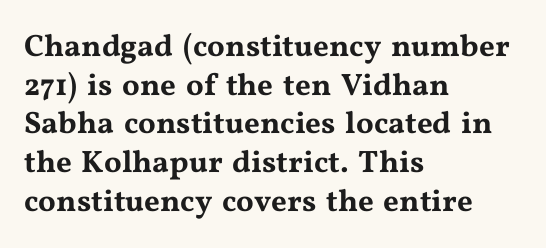
The image shows 31 px wide serif type, upright; set left-aligned, normal line spacing (1.25x), normal letter spacing, not underlined; medium stroke contrast and a medium x-height.
